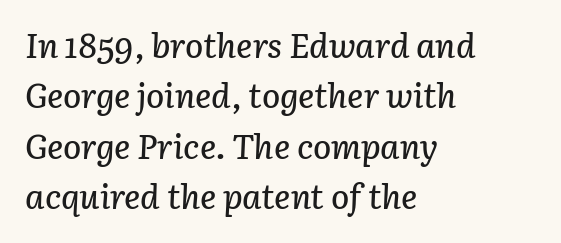
{"italic": "yes", "lean": "right", "slant_degrees": 3, "width": "normal", "stroke_contrast": "low", "x_height": "medium", "monospaced": "no", "underline": "no", "align": "left", "line_spacing": "normal", "line_spacing_ratio": 1.48, "letter_spacing": "normal", "letter_spacing_em": 0.0, "glyph_px": 34}
